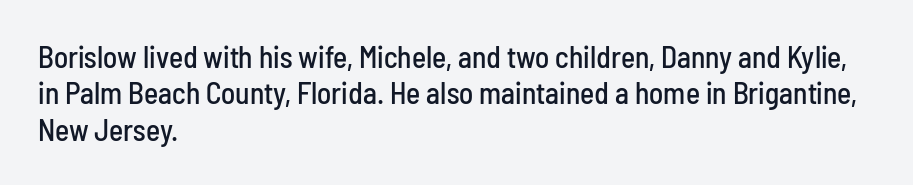
Q: Is the text italic (slanted)? A: No, it is upright.
Q: Is the typeface a serif or a sans-serif typeface? A: Sans-serif.
Q: Is the text underlined? A: No.
Q: How is the paragraph aligned? A: Left-aligned.
Q: Is the spacing between letters normal or unusually wide? A: Normal.
Q: Width (condensed, normal, or wide)? A: Condensed.
Q: Stroke contrast? A: Low.
Q: x-height? A: Medium.
Q: Monospaced? A: No.
